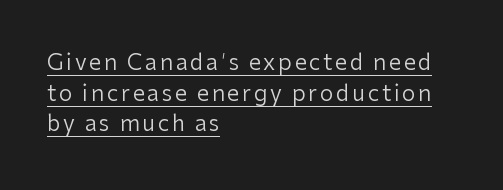
Q: Is the text bold? A: No.
Q: Is the text italic (slanted)? A: No, it is upright.
Q: Is the text underlined? A: Yes.
Q: How is the paragraph aligned? A: Left-aligned.
Q: Is the spacing between lines tight, normal or loose? A: Normal.
